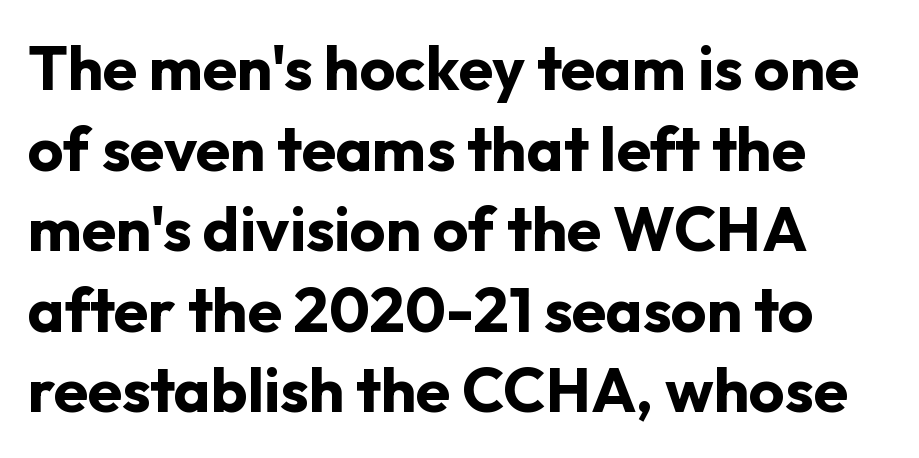
Nobody touched the tracking dial on this one. I'd call this a sans setting — the letters go barefoot. The face used here is proportionally spaced, like ordinary book or web type. Has an underline been added? It has not. A typesetter would mark this as roman, not italic.
